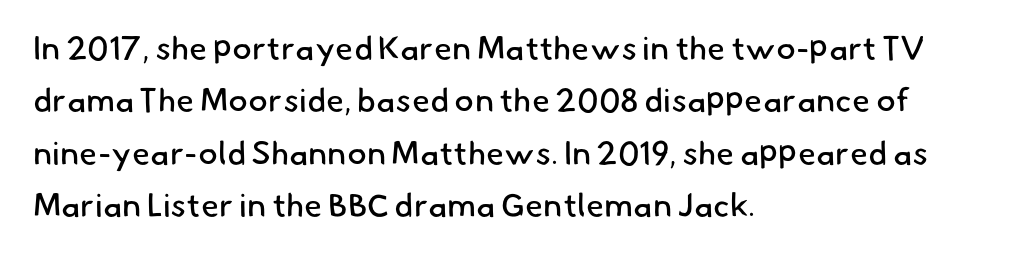
This block has exactly the height ordinary leading produces. The specimen omits any rule beneath the text block's lines. The face used here is rendered with its standard letterfit. This sample is left-justified, so line endings fall wherever the words run out. You could not count columns in this text — the font is proportionally spaced. Serif or sans? Sans — the stroke terminals are bare.
